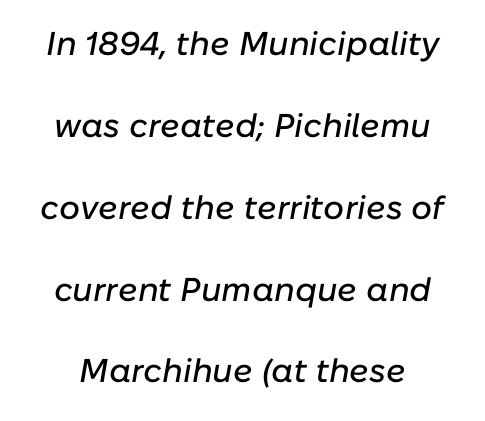
Q: Is the text italic (slanted)? A: Yes, it leans right by about 10 degrees.
Q: Is the text underlined? A: No.
Q: Is the spacing between letters normal or unusually wide? A: Normal.
Q: Is the spacing between lines tight, normal or loose? A: Loose.
Q: Width (condensed, normal, or wide)? A: Normal.
Q: Stroke contrast? A: Low.
Q: x-height? A: Medium.
Q: Monospaced? A: No.
